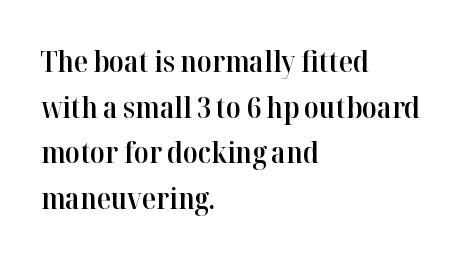
The image shows 29 px semibold serif type, upright; set left-aligned, normal line spacing (1.57x), normal letter spacing, not underlined; high stroke contrast and a medium x-height.
